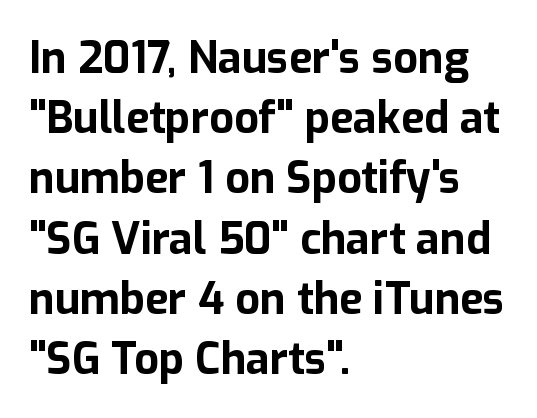
{"serif": "no", "italic": "no", "bold": "yes", "weight": "bold", "width": "normal", "stroke_contrast": "low", "x_height": "medium", "monospaced": "no", "underline": "no", "align": "left", "line_spacing": "normal", "line_spacing_ratio": 1.4, "letter_spacing": "normal", "letter_spacing_em": 0.0, "glyph_px": 43}
